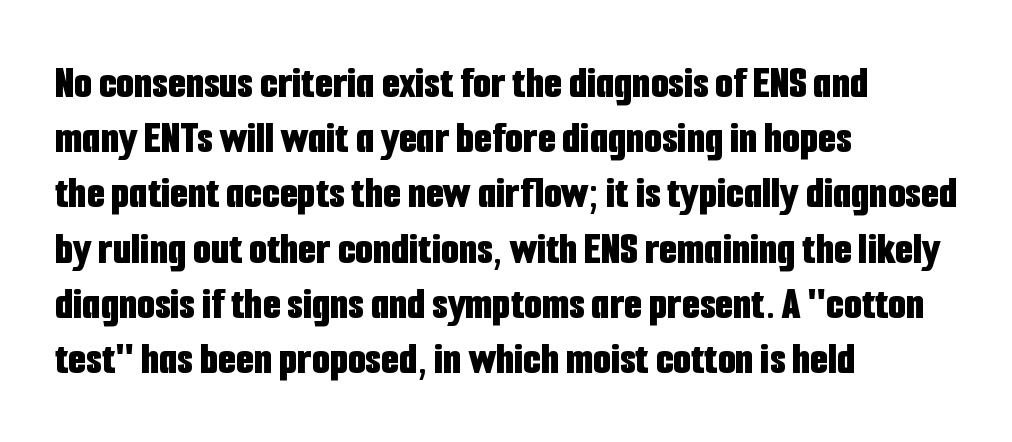
Type without underlining. If you drew a ruler down the left edge, every line would touch it. Thick stems and heavy bowls — unmistakably bold. Compared with typical body copy, the letter spacing here is the same. Examine the stroke ends and you'll find no serifs. Looks like regular typesetting: each glyph gets only the width it needs.
